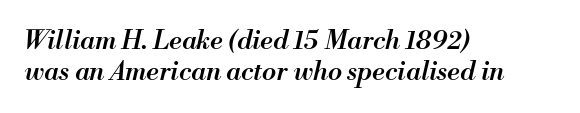
The image shows 26 px text type, italic (leaning right); set left-aligned, line spacing 1.18x, normal letter spacing, not underlined.
